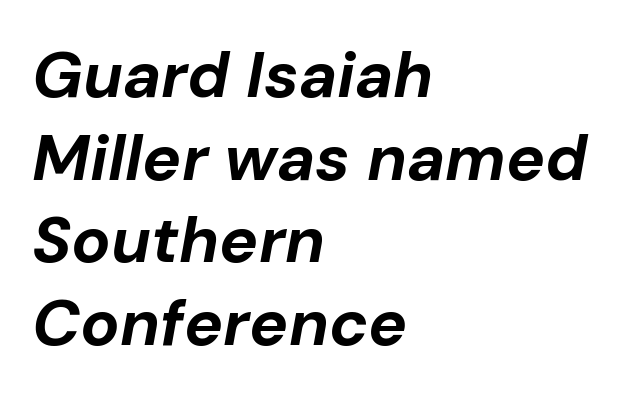
Q: Is the text bold? A: Yes.
Q: Is the text italic (slanted)? A: Yes, it leans right by about 10 degrees.
Q: Is the text underlined? A: No.
Q: How is the paragraph aligned? A: Left-aligned.
Q: Is the spacing between letters normal or unusually wide? A: Normal.
Q: Is the spacing between lines tight, normal or loose? A: Normal.
Q: Width (condensed, normal, or wide)? A: Normal.
Q: Stroke contrast? A: Low.
Q: x-height? A: Medium.
Q: Monospaced? A: No.
